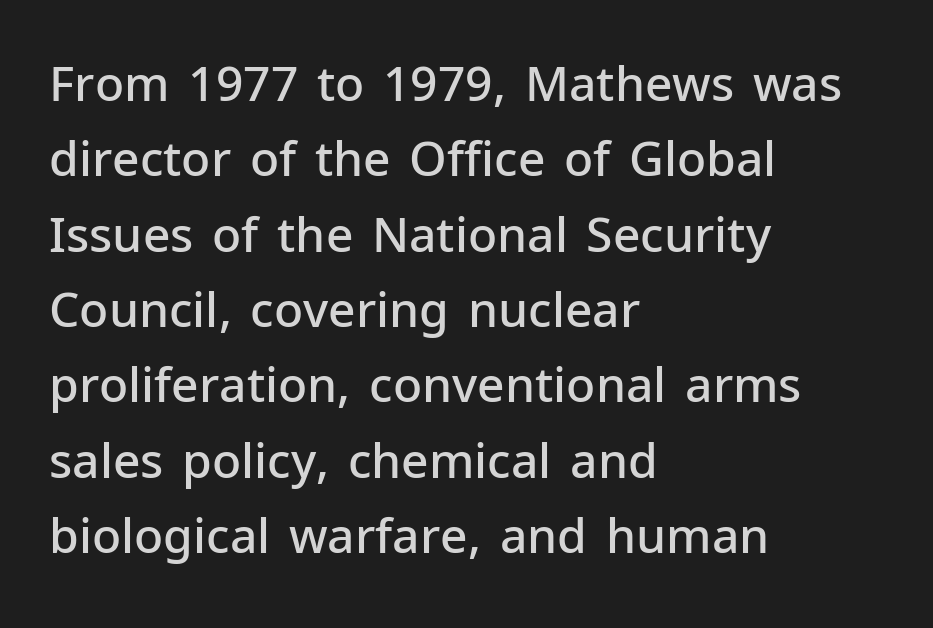
The image shows 48 px semibold sans-serif type, upright; set left-aligned, normal line spacing (1.57x), normal letter spacing, not underlined; low stroke contrast and a medium x-height.
